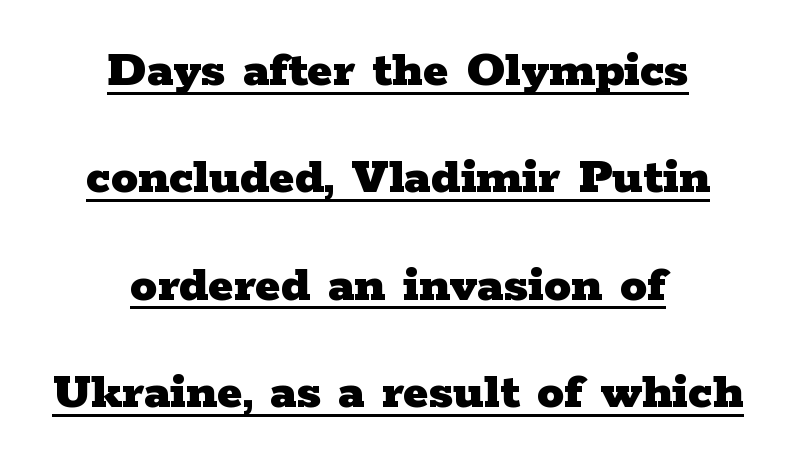
The image shows 54 px heavy, wide serif type, upright; set centered, loose line spacing (1.99x), normal letter spacing, underlined; low stroke contrast and a medium x-height.
